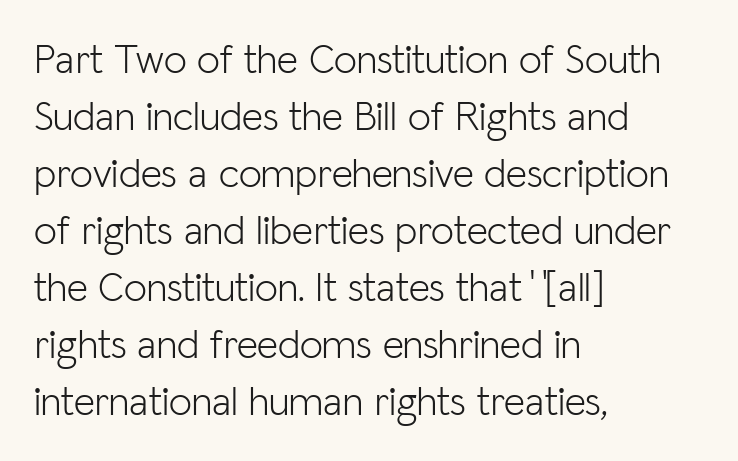
The image shows 41 px light sans-serif type, upright; set left-aligned, normal line spacing (1.39x), normal letter spacing, not underlined; low stroke contrast and a medium x-height.
